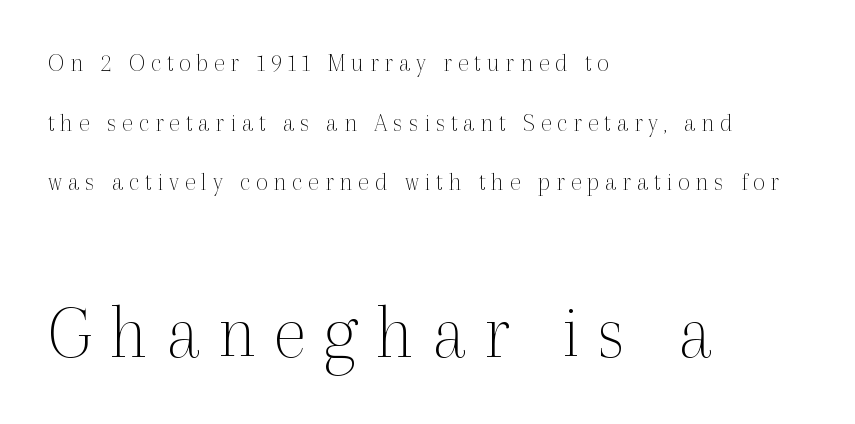
The image shows 78 px thin serif type, upright; set left-aligned, loose line spacing (2.29x), unusually wide letter spacing (+0.22 em), not underlined; the second (bottom) block is 3.0x larger; a medium x-height.
